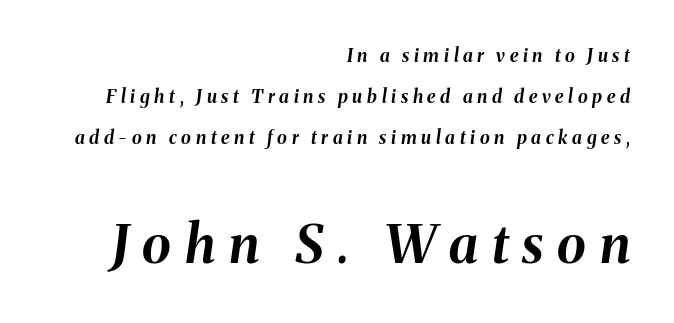
The image shows 53 px bold type, italic (leaning right); set right-aligned, loose line spacing (2.29x), unusually wide letter spacing (+0.26 em), not underlined; the second (bottom) block is 2.94x larger; medium stroke contrast and a medium x-height.
